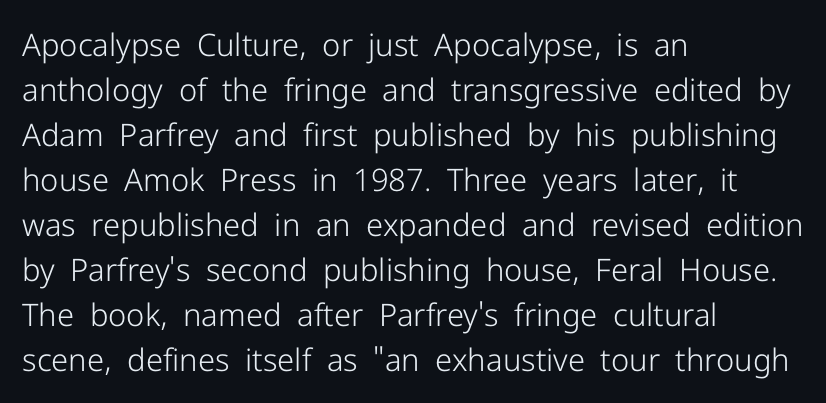
{"serif": "no", "italic": "no", "bold": "no", "weight": "light", "width": "normal", "stroke_contrast": "low", "x_height": "medium", "monospaced": "no", "underline": "no", "align": "left", "line_spacing": "normal", "line_spacing_ratio": 1.45, "letter_spacing": "normal", "letter_spacing_em": 0.0, "glyph_px": 31}
